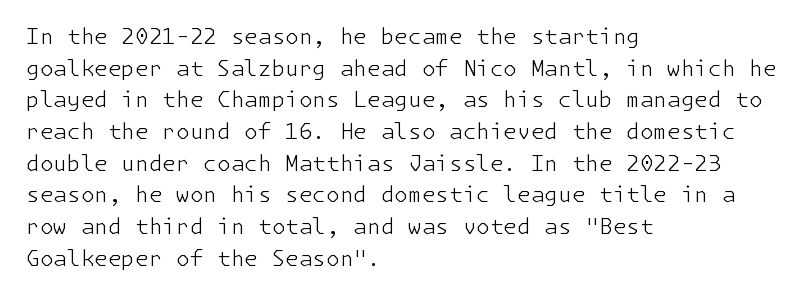
Ordinary non-slanted type is in use. Whoever set this chose a conventional vertical rhythm. Nothing unusual about the tracking: characters are spaced as the font intends. Every row of glyphs begins at an identical x-position on the left.
